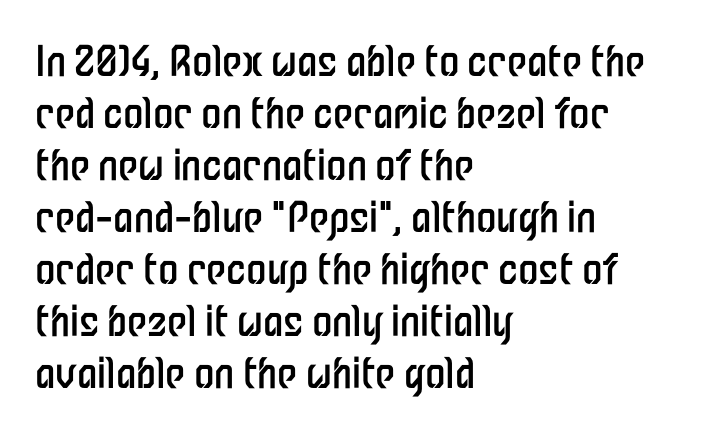
{"serif": "no", "italic": "no", "bold": "no", "weight": "regular", "width": "condensed", "stroke_contrast": "low", "x_height": "medium", "monospaced": "no", "underline": "no", "align": "left", "line_spacing": "normal", "line_spacing_ratio": 1.27, "letter_spacing": "normal", "letter_spacing_em": 0.0, "glyph_px": 41}
